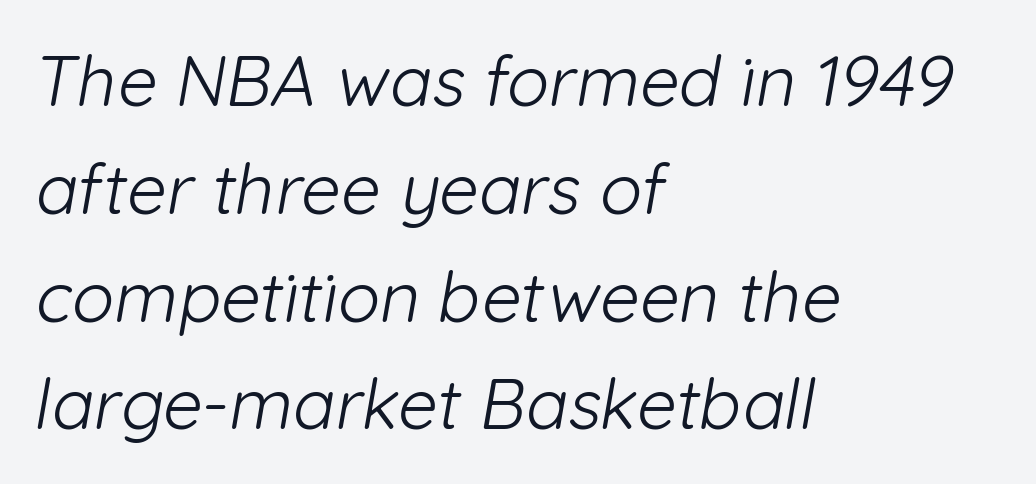
Q: Is the text bold? A: No.
Q: Is the typeface a serif or a sans-serif typeface? A: Sans-serif.
Q: Is the text underlined? A: No.
Q: How is the paragraph aligned? A: Left-aligned.
Q: Is the spacing between letters normal or unusually wide? A: Normal.
Q: Is the spacing between lines tight, normal or loose? A: Normal.
Q: Width (condensed, normal, or wide)? A: Normal.
Q: Stroke contrast? A: Low.
Q: x-height? A: Medium.
Q: Monospaced? A: No.
